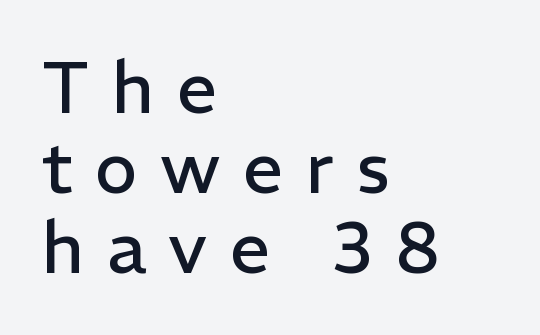
The image shows 72 px regular-weight sans-serif type, upright; set left-aligned, tight line spacing (1.11x), unusually wide letter spacing (+0.31 em), not underlined; low stroke contrast and a medium x-height.
